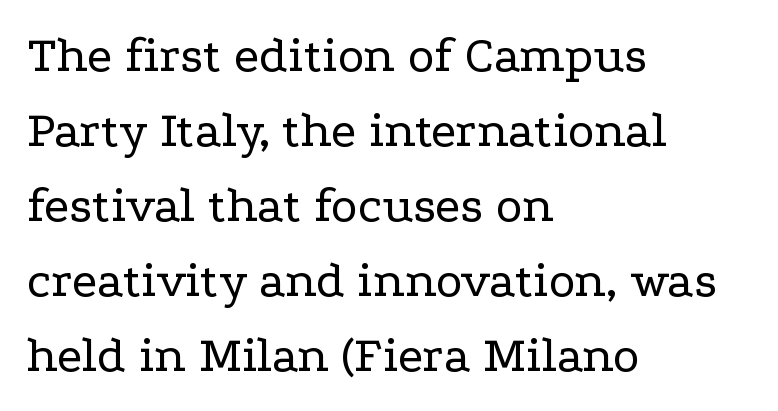
Q: Is the text bold? A: No.
Q: Is the text italic (slanted)? A: No, it is upright.
Q: Is the typeface a serif or a sans-serif typeface? A: Serif.
Q: Is the text underlined? A: No.
Q: How is the paragraph aligned? A: Left-aligned.
Q: Is the spacing between letters normal or unusually wide? A: Normal.
Q: Is the spacing between lines tight, normal or loose? A: Normal.
Q: Width (condensed, normal, or wide)? A: Wide.
Q: Stroke contrast? A: Low.
Q: x-height? A: Medium.
Q: Monospaced? A: No.
